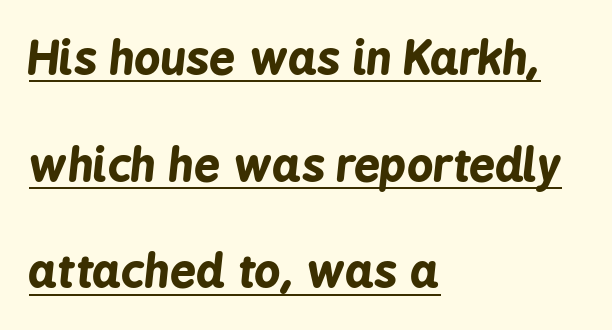
The image shows 46 px bold, condensed type, italic (leaning right); set left-aligned, loose line spacing (2.32x), normal letter spacing, underlined; low stroke contrast and a medium x-height.
